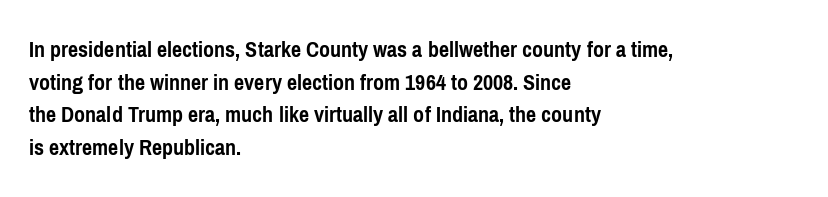
Q: Is the text bold? A: Yes.
Q: Is the text italic (slanted)? A: No, it is upright.
Q: Is the text underlined? A: No.
Q: How is the paragraph aligned? A: Left-aligned.
Q: Is the spacing between letters normal or unusually wide? A: Normal.
Q: Is the spacing between lines tight, normal or loose? A: Normal.
